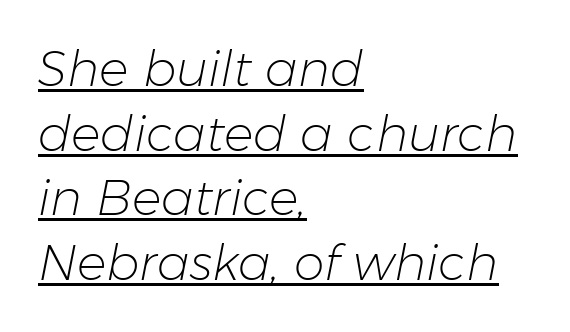
{"italic": "yes", "lean": "right", "slant_degrees": 11, "bold": "no", "weight": "light", "width": "normal", "stroke_contrast": "low", "x_height": "medium", "monospaced": "no", "underline": "yes", "align": "left", "line_spacing": "normal", "line_spacing_ratio": 1.32, "letter_spacing": "normal", "letter_spacing_em": 0.0, "glyph_px": 49}
